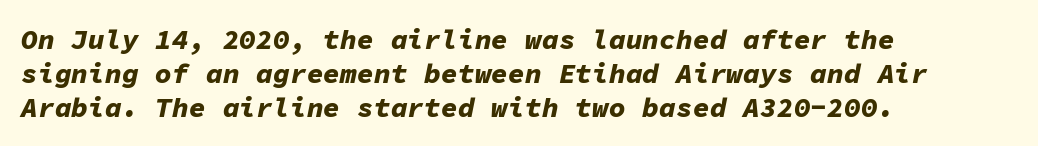
{"italic": "yes", "lean": "right", "slant_degrees": 11, "bold": "yes", "weight": "bold", "width": "normal", "stroke_contrast": "low", "x_height": "medium", "monospaced": "yes", "underline": "no", "align": "left", "line_spacing_ratio": 1.21, "letter_spacing": "normal", "letter_spacing_em": 0.0, "glyph_px": 28}
